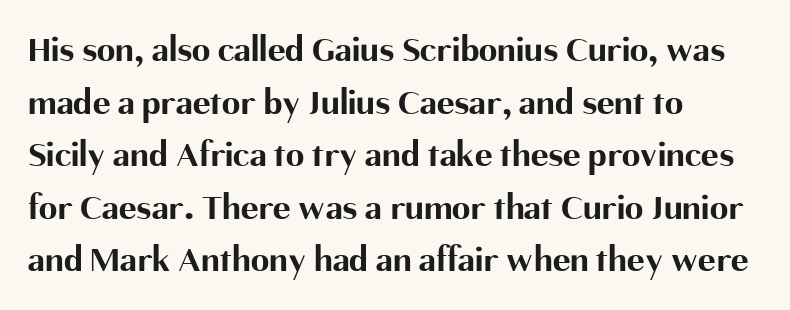
{"serif": "no", "italic": "no", "bold": "yes", "weight": "bold", "width": "normal", "stroke_contrast": "medium", "x_height": "medium", "monospaced": "no", "underline": "no", "align": "left", "line_spacing": "normal", "line_spacing_ratio": 1.42, "letter_spacing": "normal", "letter_spacing_em": 0.0, "glyph_px": 37}
